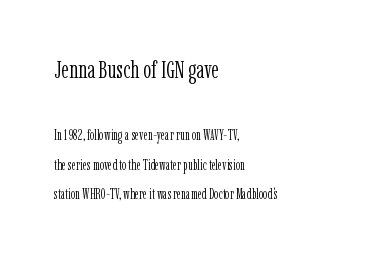
{"italic": "no", "bold": "no", "underline": "no", "align": "left", "line_spacing": "loose", "line_spacing_ratio": 2.1, "letter_spacing": "normal", "letter_spacing_em": 0.0, "larger_block": "first", "size_ratio": 1.79, "glyph_px": 25}
